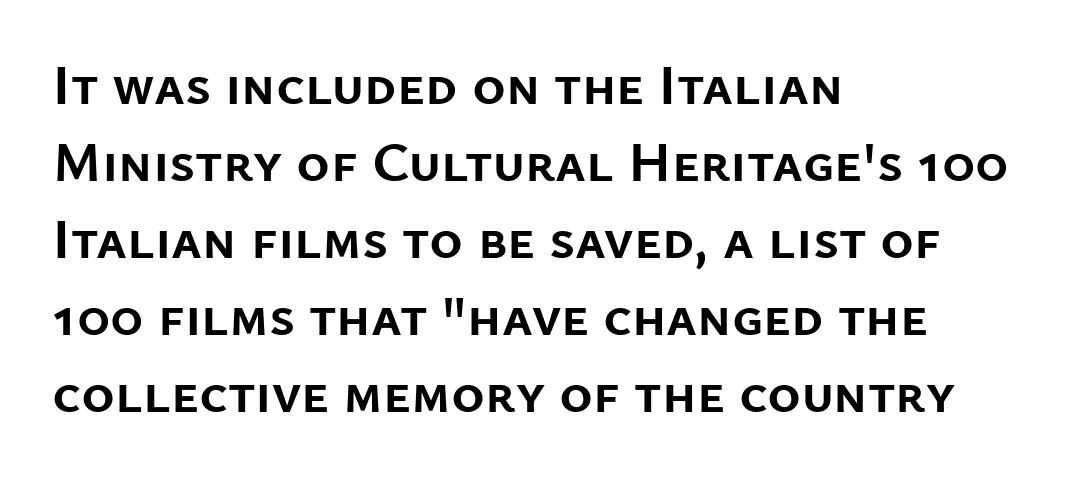
Spacing verdict: proportional, widths tailored to each character. Any mark beneath the type? The region is blank. The passage is arranged the way most books set body copy — flush left. Observe the absence of serifs on each vertical stroke in this sample.
